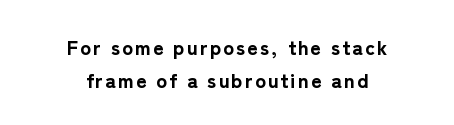
Q: Is the text bold? A: Yes.
Q: Is the text italic (slanted)? A: No, it is upright.
Q: Is the text underlined? A: No.
Q: How is the paragraph aligned? A: Centered.
Q: Is the spacing between lines tight, normal or loose? A: Normal.
